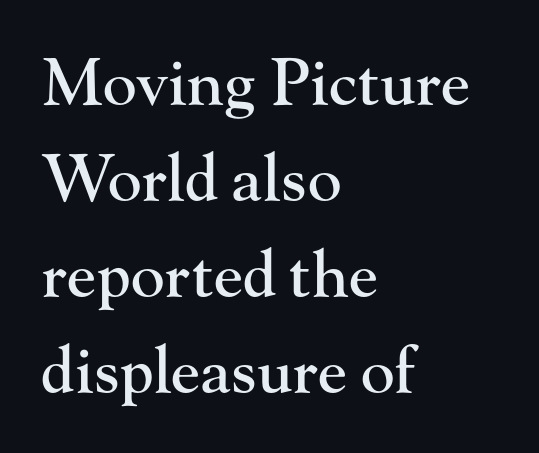
Q: Is the text italic (slanted)? A: No, it is upright.
Q: Is the typeface a serif or a sans-serif typeface? A: Serif.
Q: Is the text underlined? A: No.
Q: How is the paragraph aligned? A: Left-aligned.
Q: Is the spacing between letters normal or unusually wide? A: Normal.
Q: Is the spacing between lines tight, normal or loose? A: Normal.
Q: Width (condensed, normal, or wide)? A: Normal.
Q: Stroke contrast? A: High.
Q: x-height? A: Small.
Q: Monospaced? A: No.
